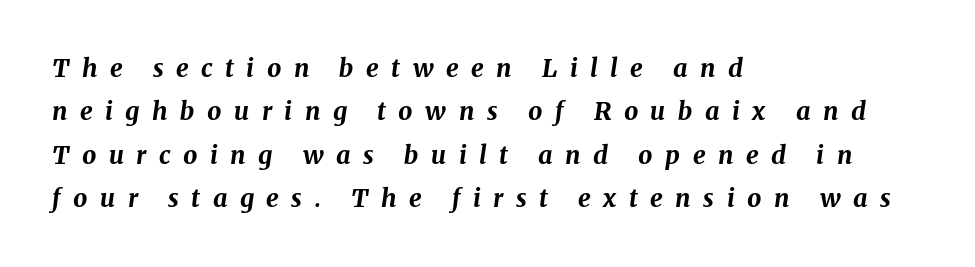
Q: Is the text bold? A: Yes.
Q: Is the text italic (slanted)? A: Yes, it leans right by about 8 degrees.
Q: Is the text underlined? A: No.
Q: How is the paragraph aligned? A: Left-aligned.
Q: Is the spacing between letters normal or unusually wide? A: Unusually wide.
